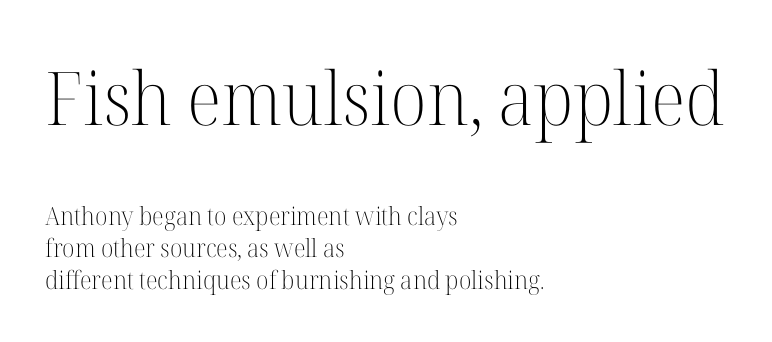
The image shows 74 px light serif type, upright; set left-aligned, normal line spacing (1.27x), normal letter spacing, not underlined; the first (top) block is 2.96x larger; high stroke contrast and a medium x-height.
